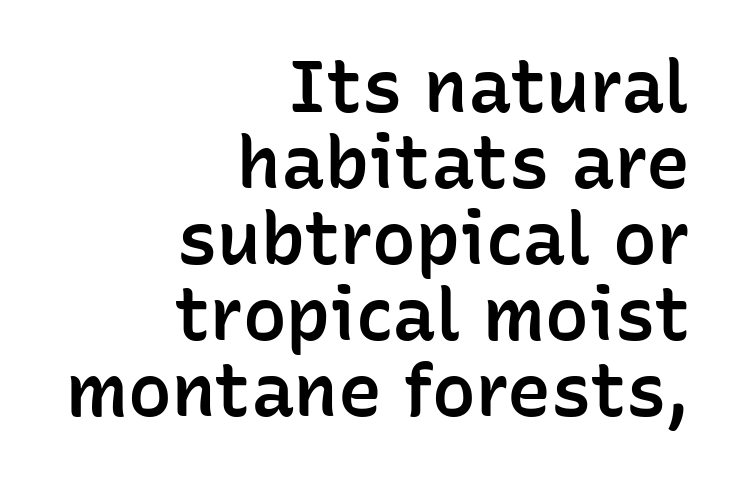
The image shows 73 px semibold sans-serif type, upright; set right-aligned, tight line spacing (1.04x), normal letter spacing, not underlined; low stroke contrast and a medium x-height.
